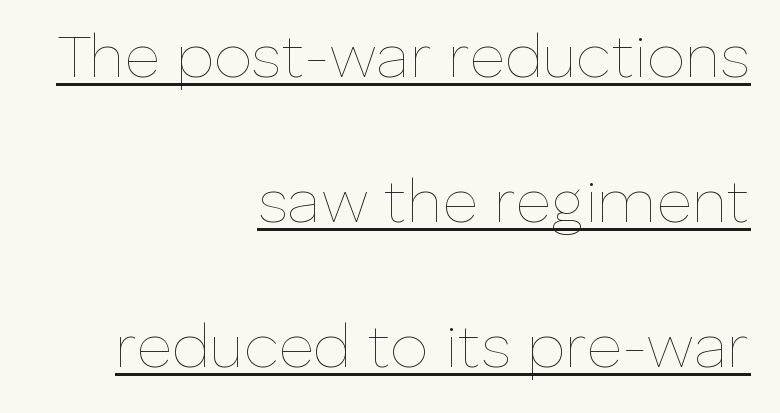
Students, note that the glyphs here touch the page at normal intervals. Is there much room between lines? Yes — plenty of vertical air separates them. Is there any slant? The stems are plumb. The passage is arranged like a letterhead date or caption credit — flush right. Honestly, the underline is the first thing you notice here.
